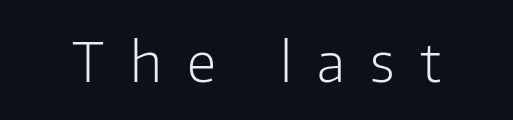
The image shows 55 px light sans-serif type, upright; set unusually wide letter spacing (+0.46 em), not underlined; low stroke contrast and a medium x-height.
